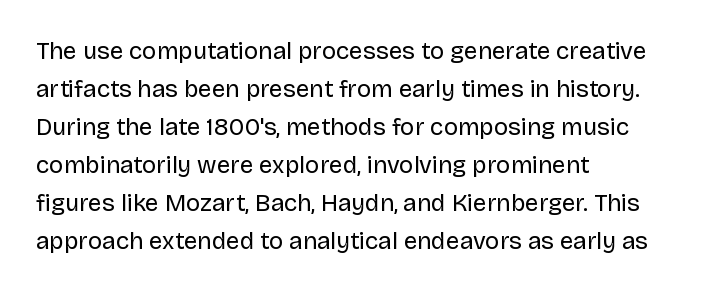
Q: Is the text bold? A: No.
Q: Is the text italic (slanted)? A: No, it is upright.
Q: Is the text underlined? A: No.
Q: How is the paragraph aligned? A: Left-aligned.
Q: Is the spacing between letters normal or unusually wide? A: Normal.
Q: Is the spacing between lines tight, normal or loose? A: Normal.
